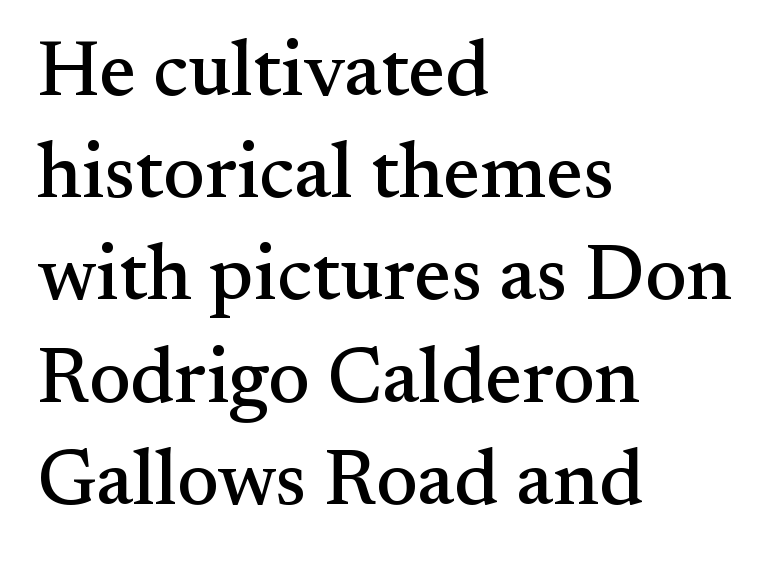
{"serif": "yes", "italic": "no", "width": "normal", "stroke_contrast": "medium", "x_height": "small", "monospaced": "no", "underline": "no", "align": "left", "line_spacing": "normal", "line_spacing_ratio": 1.31, "letter_spacing": "normal", "letter_spacing_em": 0.0, "glyph_px": 78}
